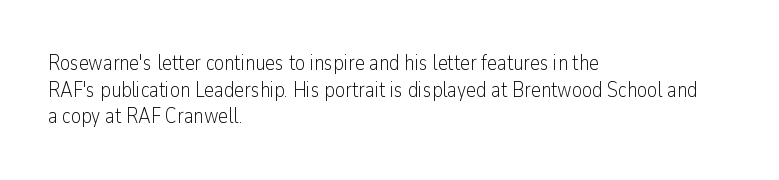
The image shows 21 px text type, upright; set left-aligned, normal line spacing (1.27x), normal letter spacing, not underlined.
